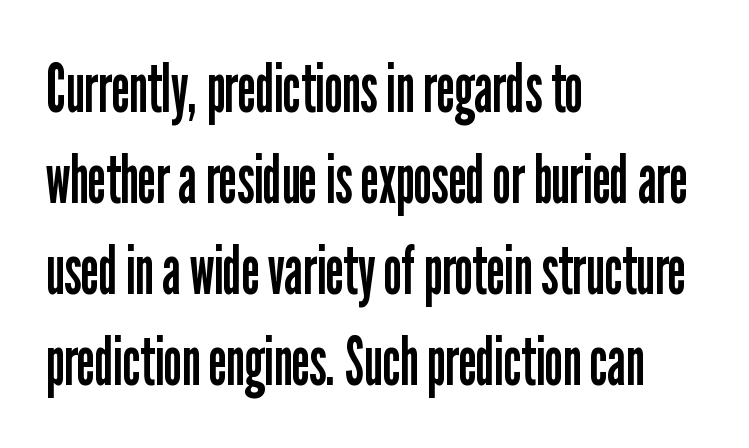
Q: Is the text bold? A: No.
Q: Is the text italic (slanted)? A: No, it is upright.
Q: Is the typeface a serif or a sans-serif typeface? A: Sans-serif.
Q: Is the text underlined? A: No.
Q: How is the paragraph aligned? A: Left-aligned.
Q: Is the spacing between letters normal or unusually wide? A: Normal.
Q: Is the spacing between lines tight, normal or loose? A: Normal.
Q: Width (condensed, normal, or wide)? A: Condensed.
Q: Stroke contrast? A: Low.
Q: x-height? A: Medium.
Q: Monospaced? A: No.
